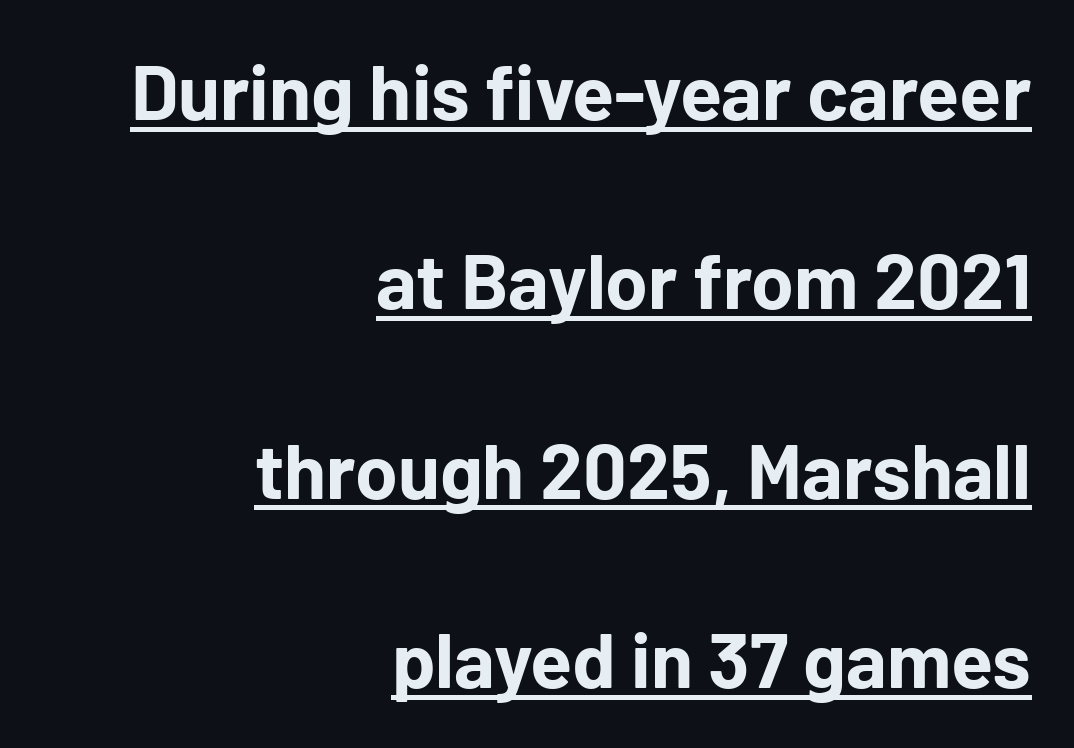
{"serif": "no", "italic": "no", "bold": "yes", "weight": "bold", "width": "normal", "stroke_contrast": "low", "x_height": "medium", "monospaced": "no", "underline": "yes", "align": "right", "line_spacing": "loose", "line_spacing_ratio": 2.46, "letter_spacing": "normal", "letter_spacing_em": 0.0, "glyph_px": 77}
